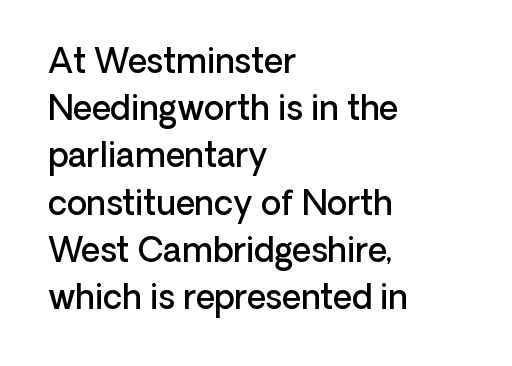
Letter spacing: default. This block has exactly the height ordinary leading produces. Quick note: underline off. Teacher's note: observe the even left margin — that is flush-left alignment.
